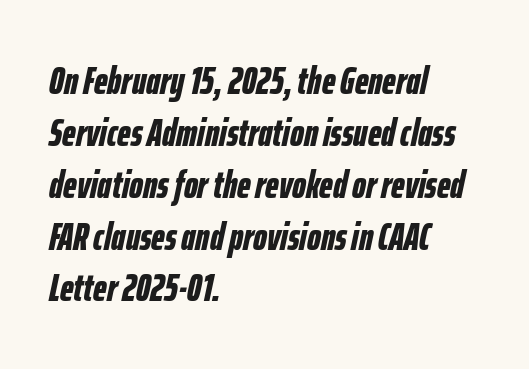
Check under the words: just untouched page. A classic flush-left, rag-right setting is used for this passage. In terms of leading, this rendering sits right in the middle. Typographic density is high because the face is bold. Proportional: the letters do not fall into vertical columns. Italic? Definitely — the glyphs are oblique.
